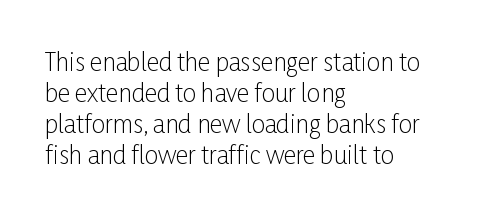
The image shows 24 px text type, upright; set left-aligned, normal line spacing (1.29x), normal letter spacing, not underlined.
